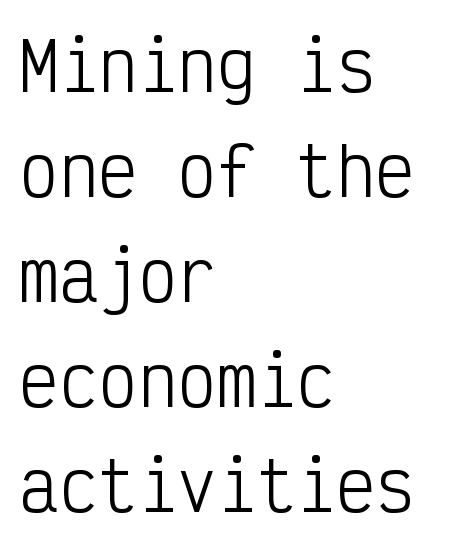
The passage shown is not bold in any degree. Horizontal bands of white between lines are of average thickness. A clean baseline with only descenders dipping below it. These lines are composed in type without serifs. The letters march in equal steps, a hallmark of fixed-pitch type. Caption: multi-line text, flush left, ragged right.
